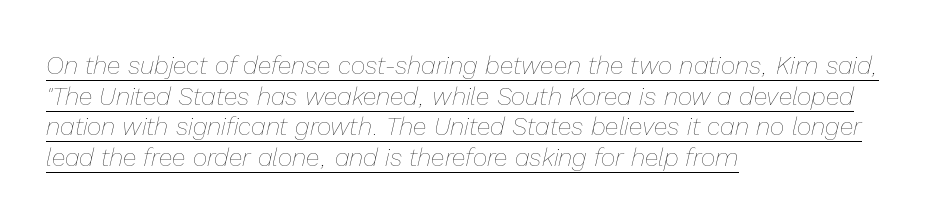
{"italic": "yes", "lean": "right", "slant_degrees": 13, "bold": "no", "underline": "yes", "align": "left", "line_spacing_ratio": 1.23, "letter_spacing": "normal", "letter_spacing_em": 0.0, "glyph_px": 25}
